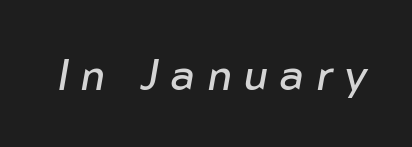
Q: Is the text bold? A: No.
Q: Is the text italic (slanted)? A: Yes, it leans right by about 10 degrees.
Q: Is the text underlined? A: No.
Q: Is the spacing between letters normal or unusually wide? A: Unusually wide.
Q: Width (condensed, normal, or wide)? A: Normal.
Q: Stroke contrast? A: Low.
Q: x-height? A: Medium.
Q: Monospaced? A: No.
